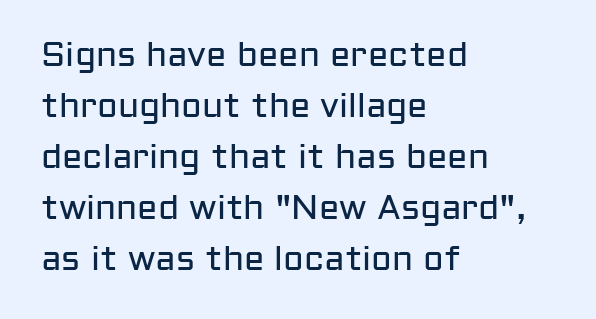
The image shows 34 px regular-weight sans-serif type, upright; set left-aligned, normal line spacing (1.5x), normal letter spacing, not underlined; low stroke contrast and a medium x-height.
